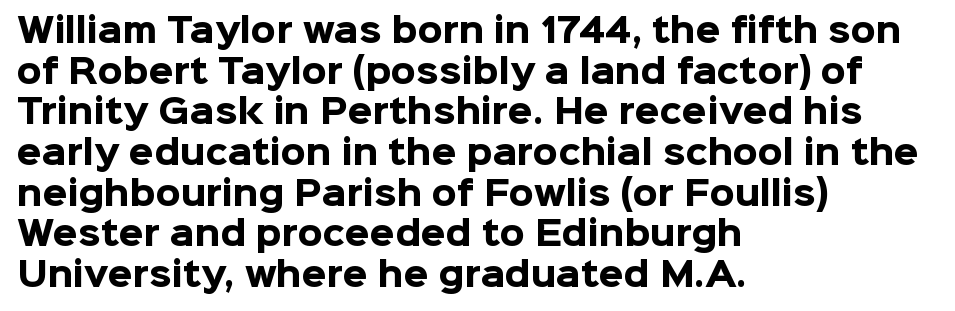
The image shows 32 px heavy sans-serif type, upright; set left-aligned, normal line spacing (1.27x), normal letter spacing, not underlined; low stroke contrast and a medium x-height.
